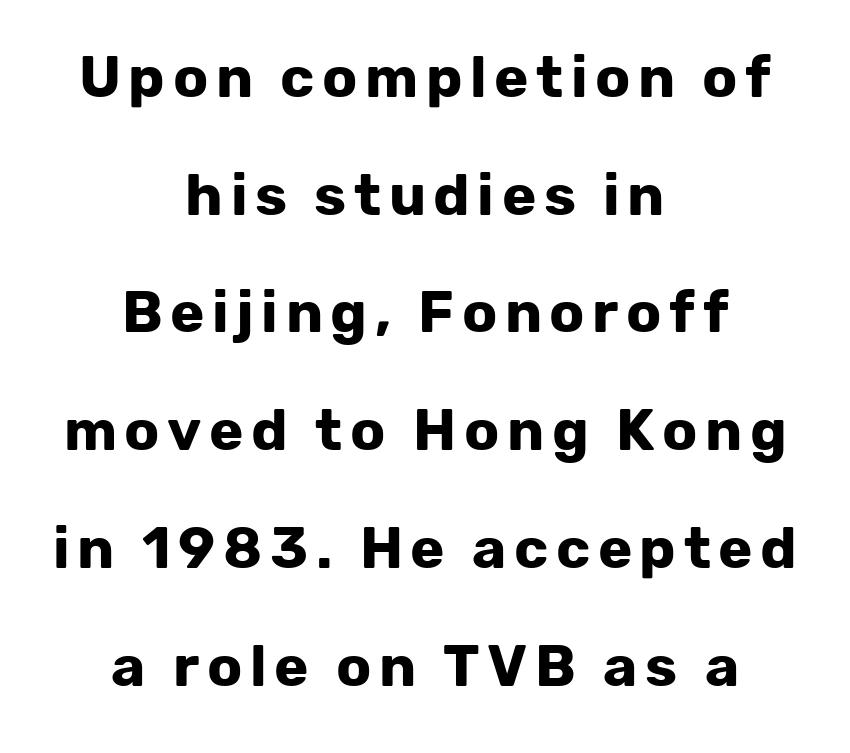
Caption: bold face, heavy strokes. The string is rendered with underlining switched off. Caption: multi-line text, centered on the measure. You can tell it's not italic because the verticals are truly vertical.
